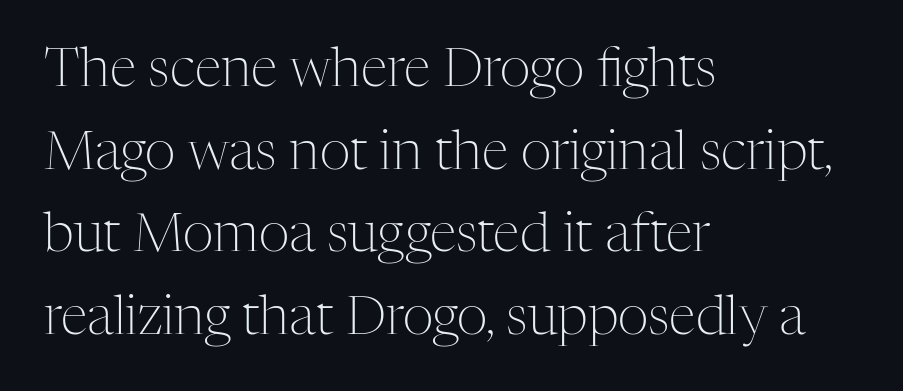
Posture: straight, roman, zero tilt. The font family rendered here belongs to the serif group. The vertical gap from one line to the next is medium. There is no visible air inserted between adjacent glyphs. The paragraph has a hard left edge and a soft right edge. The letters advance in unequal steps, a hallmark of proportional type.
